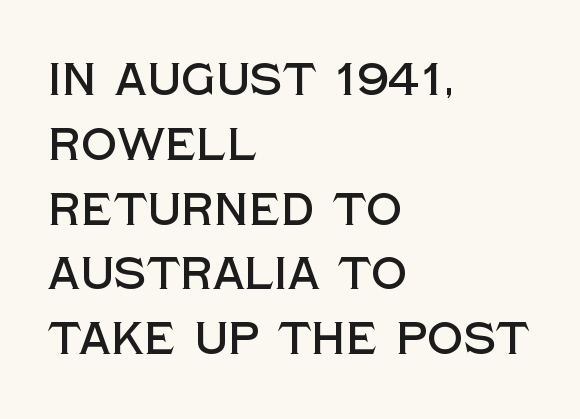
{"serif": "no", "italic": "no", "width": "normal", "x_height": "large", "monospaced": "no", "underline": "no", "align": "left", "line_spacing": "normal", "line_spacing_ratio": 1.44, "letter_spacing": "normal", "letter_spacing_em": 0.0, "glyph_px": 45}
